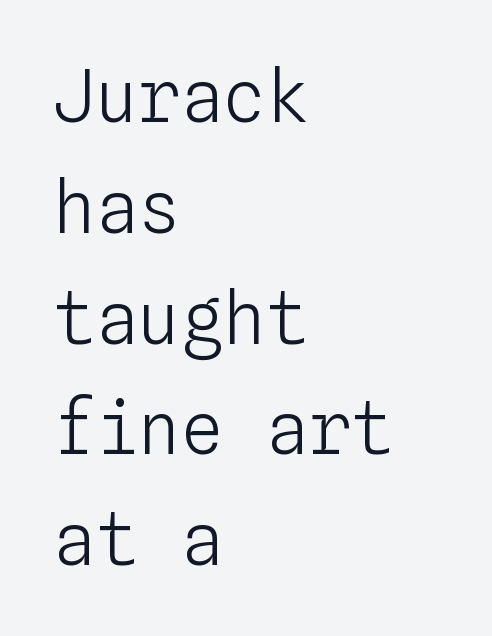
The image shows 71 px light type, upright, monospaced; set left-aligned, normal line spacing (1.56x), normal letter spacing, not underlined; low stroke contrast and a medium x-height.
